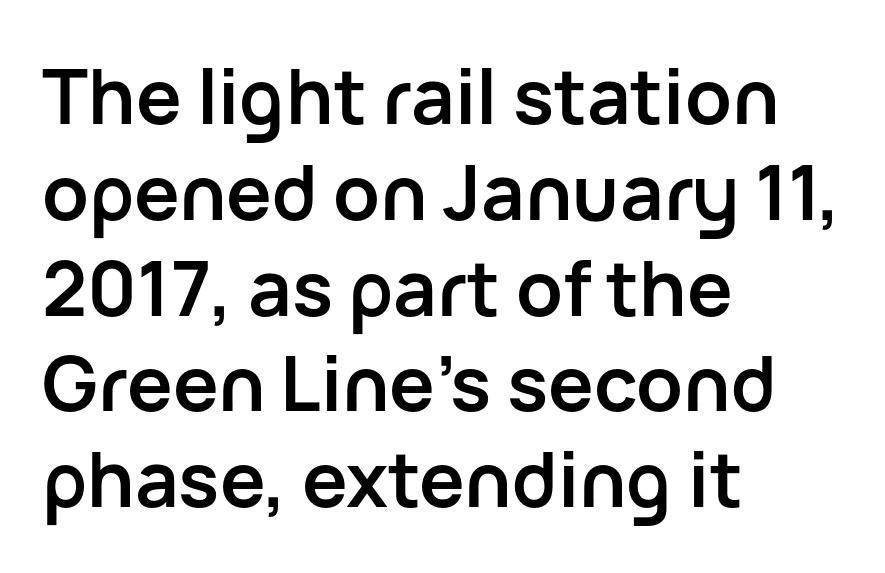
The image shows 76 px semibold sans-serif type, upright; set left-aligned, normal line spacing (1.26x), normal letter spacing, not underlined; low stroke contrast and a medium x-height.
